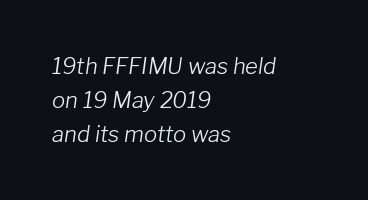
The image shows 22 px text type, italic (leaning right); set left-aligned, normal line spacing (1.54x), normal letter spacing, not underlined.
